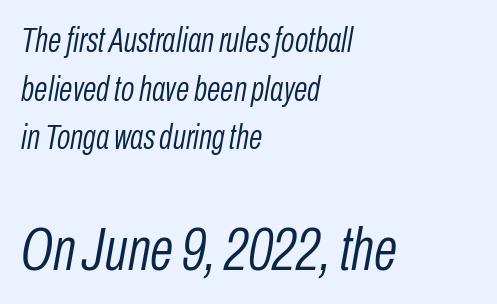
Successive baselines arrive at the customary interval. Check the space under the baseline: it is left empty. The passage shown is typed in a proportional face where columns would drift. Is the type heavy? It reads as light-to-regular instead. Bigger letters appear in the bottom chunk; the top chunk is reduced.
